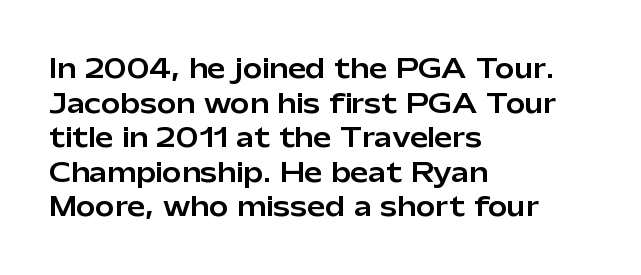
{"italic": "no", "underline": "no", "align": "left", "line_spacing": "normal", "line_spacing_ratio": 1.33, "letter_spacing": "normal", "letter_spacing_em": 0.0, "glyph_px": 26}
